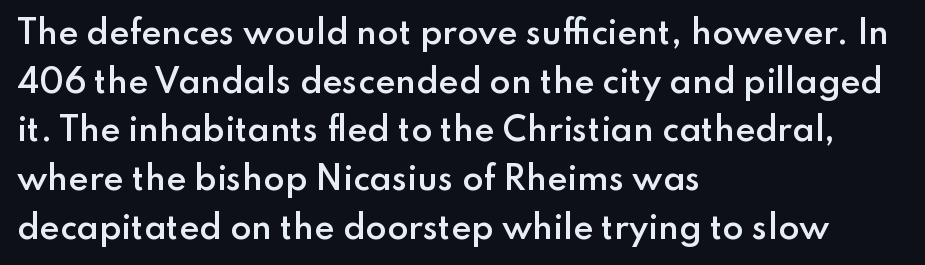
Q: Is the text bold? A: Semi-bold.
Q: Is the text italic (slanted)? A: No, it is upright.
Q: Is the typeface a serif or a sans-serif typeface? A: Sans-serif.
Q: Is the text underlined? A: No.
Q: How is the paragraph aligned? A: Left-aligned.
Q: Is the spacing between letters normal or unusually wide? A: Normal.
Q: Is the spacing between lines tight, normal or loose? A: Normal.
Q: Width (condensed, normal, or wide)? A: Normal.
Q: Stroke contrast? A: Low.
Q: x-height? A: Small.
Q: Monospaced? A: No.
